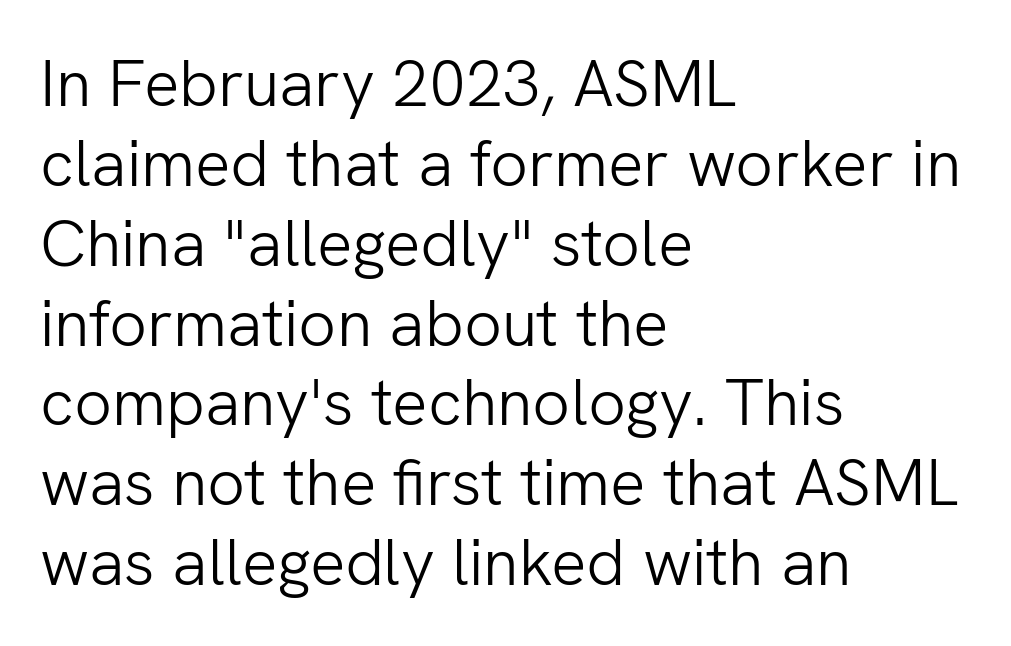
The image shows 66 px light sans-serif type, upright; set left-aligned, line spacing 1.21x, normal letter spacing, not underlined; low stroke contrast and a medium x-height.
